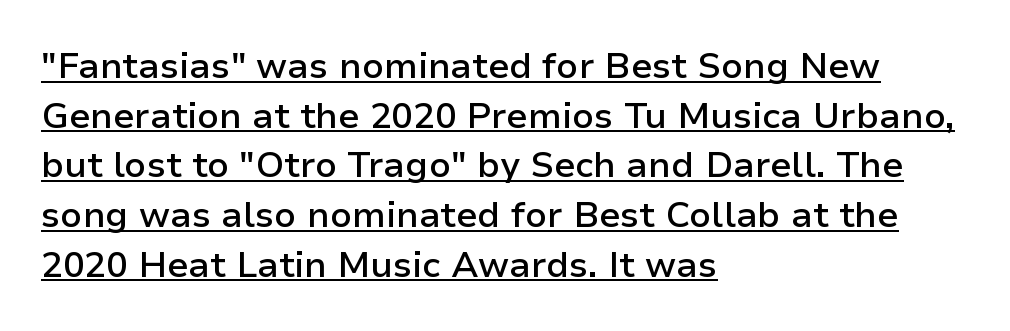
The passage is arranged the way most books set body copy — flush left. Students, this is semibold: more ink than regular, less than bold. Nope, not italic — everything's standing straight. Is this a sans? Yes — the strokes have no serifs.
